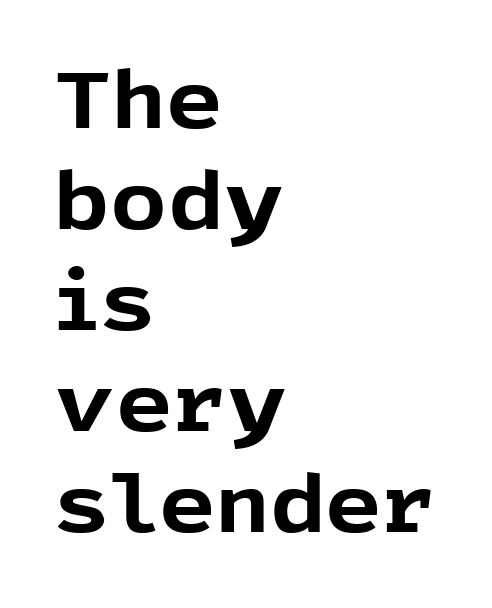
{"serif": "no", "italic": "no", "bold": "yes", "weight": "bold", "width": "normal", "x_height": "medium", "monospaced": "no", "underline": "no", "align": "left", "line_spacing": "normal", "line_spacing_ratio": 1.28, "letter_spacing": "normal", "letter_spacing_em": 0.0, "glyph_px": 79}
